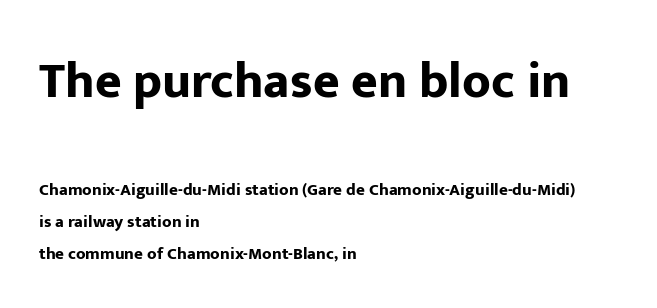
Q: Is the text bold? A: Yes.
Q: Is the text italic (slanted)? A: No, it is upright.
Q: Is the typeface a serif or a sans-serif typeface? A: Sans-serif.
Q: Is the text underlined? A: No.
Q: How is the paragraph aligned? A: Left-aligned.
Q: Is the spacing between letters normal or unusually wide? A: Normal.
Q: Which block of text is set in a larger size, the first (top) or the second (bottom)? A: The first (top) one.
Q: Width (condensed, normal, or wide)? A: Normal.
Q: Stroke contrast? A: Low.
Q: x-height? A: Medium.
Q: Monospaced? A: No.
